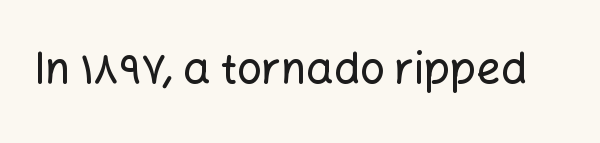
Q: Is the text italic (slanted)? A: No, it is upright.
Q: Is the typeface a serif or a sans-serif typeface? A: Sans-serif.
Q: Is the text underlined? A: No.
Q: Is the spacing between letters normal or unusually wide? A: Normal.
Q: Width (condensed, normal, or wide)? A: Normal.
Q: Stroke contrast? A: Low.
Q: x-height? A: Medium.
Q: Monospaced? A: No.
